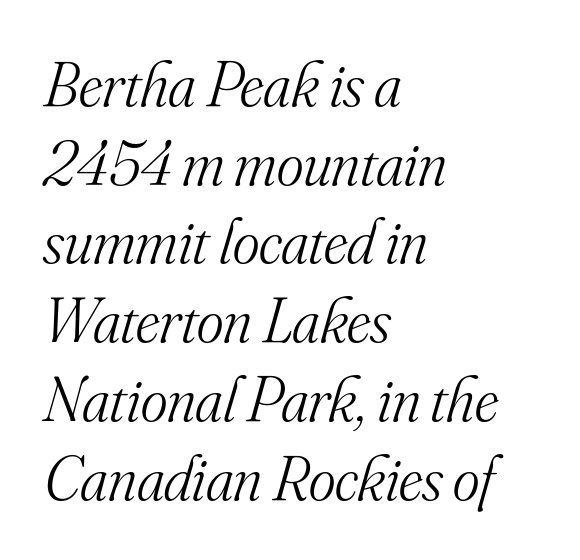
The image shows 64 px light serif type, italic (leaning right); set left-aligned, line spacing 1.23x, normal letter spacing, not underlined; medium stroke contrast and a small x-height.
